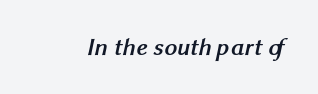
{"bold": "yes", "underline": "no", "letter_spacing": "normal", "letter_spacing_em": 0.0, "glyph_px": 25}
